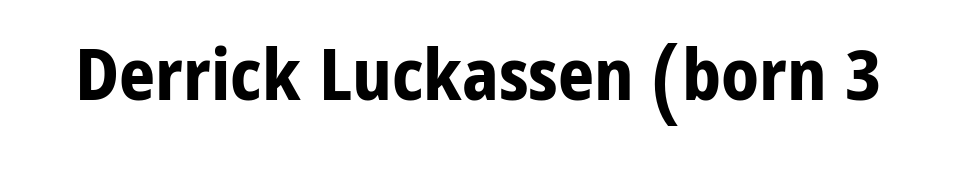
Q: Is the text bold? A: Yes.
Q: Is the text italic (slanted)? A: No, it is upright.
Q: Is the typeface a serif or a sans-serif typeface? A: Sans-serif.
Q: Is the text underlined? A: No.
Q: Is the spacing between letters normal or unusually wide? A: Normal.
Q: Width (condensed, normal, or wide)? A: Normal.
Q: Stroke contrast? A: Low.
Q: x-height? A: Medium.
Q: Monospaced? A: No.
